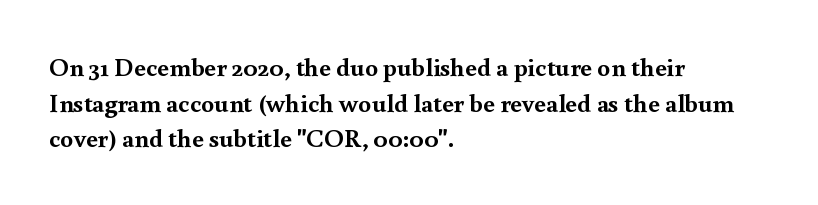
Q: Is the text bold? A: Yes.
Q: Is the text italic (slanted)? A: No, it is upright.
Q: Is the text underlined? A: No.
Q: How is the paragraph aligned? A: Left-aligned.
Q: Is the spacing between letters normal or unusually wide? A: Normal.
Q: Is the spacing between lines tight, normal or loose? A: Normal.
